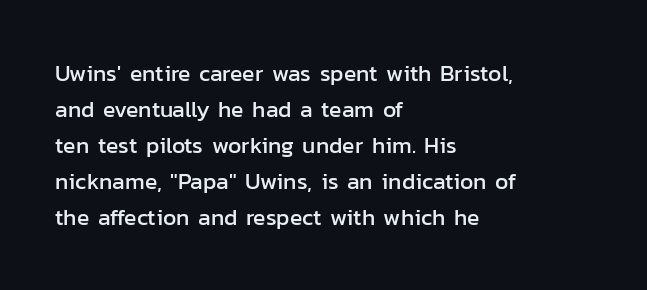
Q: Is the text italic (slanted)? A: No, it is upright.
Q: Is the text underlined? A: No.
Q: How is the paragraph aligned? A: Left-aligned.
Q: Is the spacing between letters normal or unusually wide? A: Normal.
Q: Is the spacing between lines tight, normal or loose? A: Normal.
